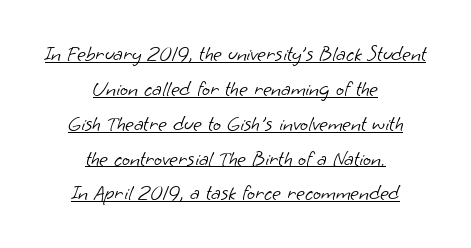
The image shows 21 px text type; set centered, normal line spacing (1.66x), normal letter spacing, underlined.
